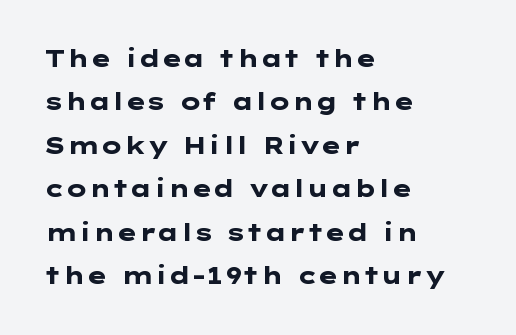
Q: Is the text bold? A: Yes.
Q: Is the text italic (slanted)? A: No, it is upright.
Q: Is the text underlined? A: No.
Q: How is the paragraph aligned? A: Left-aligned.
Q: Is the spacing between letters normal or unusually wide? A: Normal.
